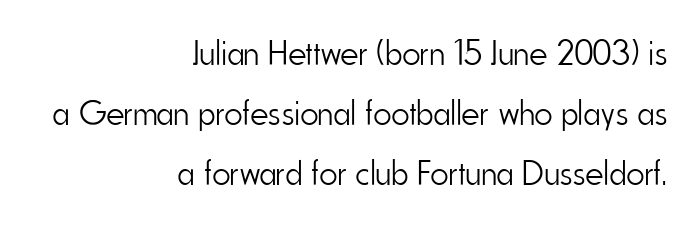
Q: Is the text bold? A: No.
Q: Is the text italic (slanted)? A: No, it is upright.
Q: Is the typeface a serif or a sans-serif typeface? A: Sans-serif.
Q: Is the text underlined? A: No.
Q: How is the paragraph aligned? A: Right-aligned.
Q: Is the spacing between letters normal or unusually wide? A: Normal.
Q: Width (condensed, normal, or wide)? A: Condensed.
Q: Stroke contrast? A: Low.
Q: x-height? A: Small.
Q: Monospaced? A: No.
